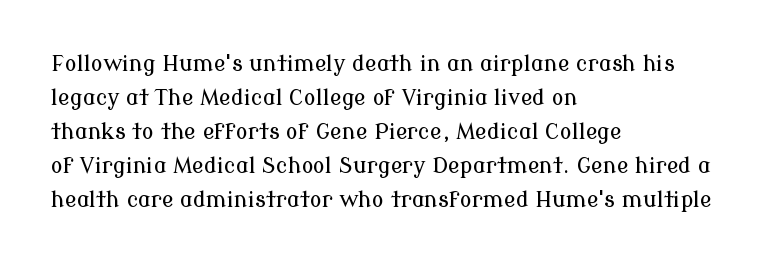
{"italic": "no", "underline": "no", "align": "left", "line_spacing": "normal", "line_spacing_ratio": 1.55, "letter_spacing": "normal", "letter_spacing_em": 0.0, "glyph_px": 22}
